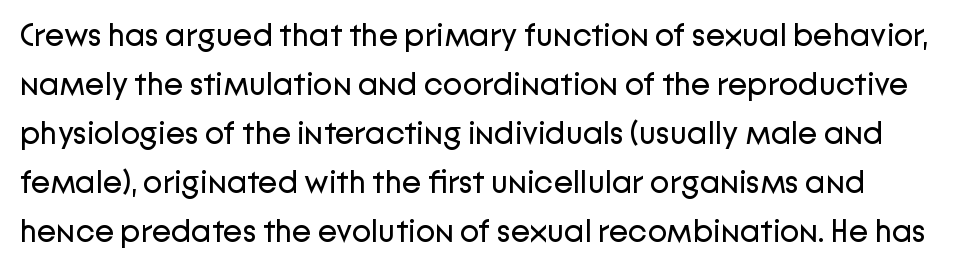
Q: Is the text bold? A: No.
Q: Is the text italic (slanted)? A: No, it is upright.
Q: Is the typeface a serif or a sans-serif typeface? A: Sans-serif.
Q: Is the text underlined? A: No.
Q: Is the spacing between letters normal or unusually wide? A: Normal.
Q: Is the spacing between lines tight, normal or loose? A: Normal.
Q: Width (condensed, normal, or wide)? A: Normal.
Q: Stroke contrast? A: Low.
Q: x-height? A: Medium.
Q: Monospaced? A: No.
